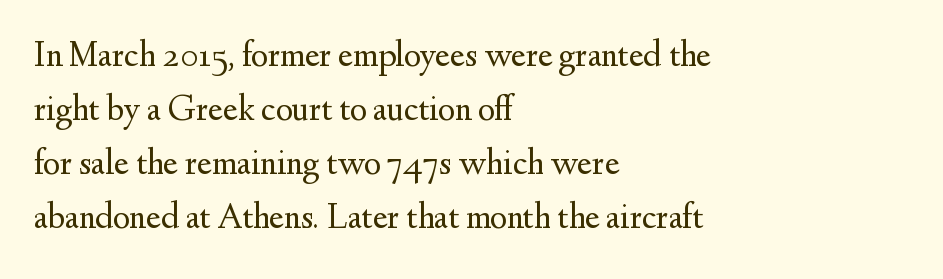
Q: Is the text bold? A: No.
Q: Is the text italic (slanted)? A: No, it is upright.
Q: Is the typeface a serif or a sans-serif typeface? A: Serif.
Q: Is the text underlined? A: No.
Q: How is the paragraph aligned? A: Left-aligned.
Q: Is the spacing between letters normal or unusually wide? A: Normal.
Q: Is the spacing between lines tight, normal or loose? A: Normal.
Q: Width (condensed, normal, or wide)? A: Normal.
Q: Stroke contrast? A: Medium.
Q: x-height? A: Small.
Q: Monospaced? A: No.
